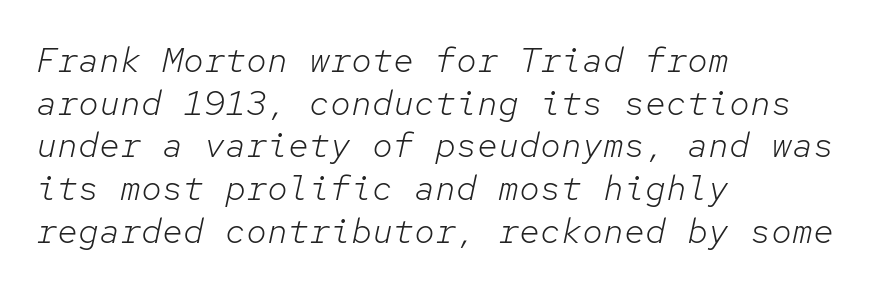
Q: Is the text bold? A: No.
Q: Is the text italic (slanted)? A: Yes, it leans right by about 12 degrees.
Q: Is the text underlined? A: No.
Q: How is the paragraph aligned? A: Left-aligned.
Q: Is the spacing between letters normal or unusually wide? A: Normal.
Q: Width (condensed, normal, or wide)? A: Normal.
Q: Stroke contrast? A: Low.
Q: x-height? A: Medium.
Q: Monospaced? A: Yes.
